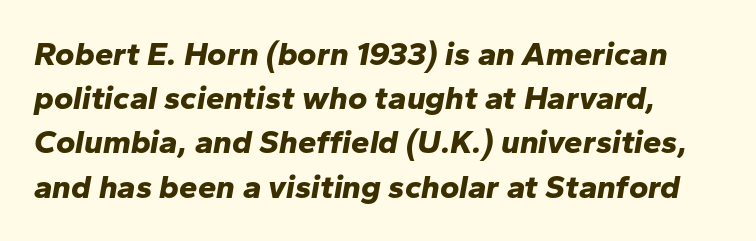
Q: Is the text bold? A: Yes.
Q: Is the text italic (slanted)? A: Yes, it leans right by about 10 degrees.
Q: Is the text underlined? A: No.
Q: Is the spacing between letters normal or unusually wide? A: Normal.
Q: Is the spacing between lines tight, normal or loose? A: Normal.
Q: Width (condensed, normal, or wide)? A: Normal.
Q: Stroke contrast? A: Low.
Q: x-height? A: Medium.
Q: Monospaced? A: No.
